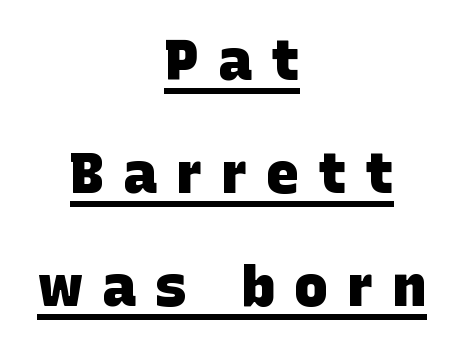
The image shows 57 px heavy sans-serif type; set centered, loose line spacing (1.98x), unusually wide letter spacing (+0.33 em), underlined; low stroke contrast and a large x-height.
